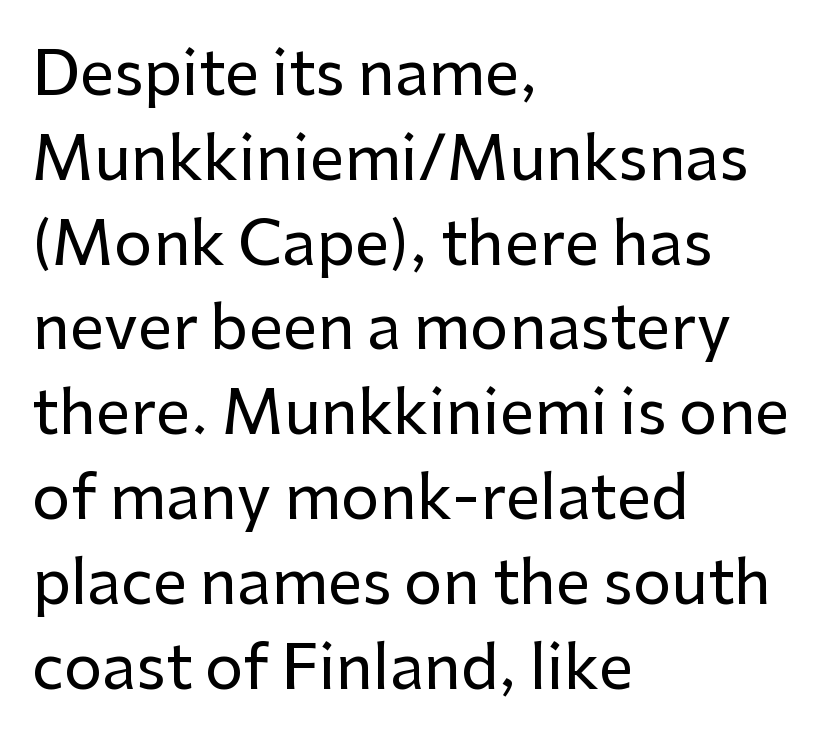
The image shows 61 px sans-serif type, upright; set left-aligned, normal line spacing (1.39x), normal letter spacing, not underlined; low stroke contrast and a medium x-height.
